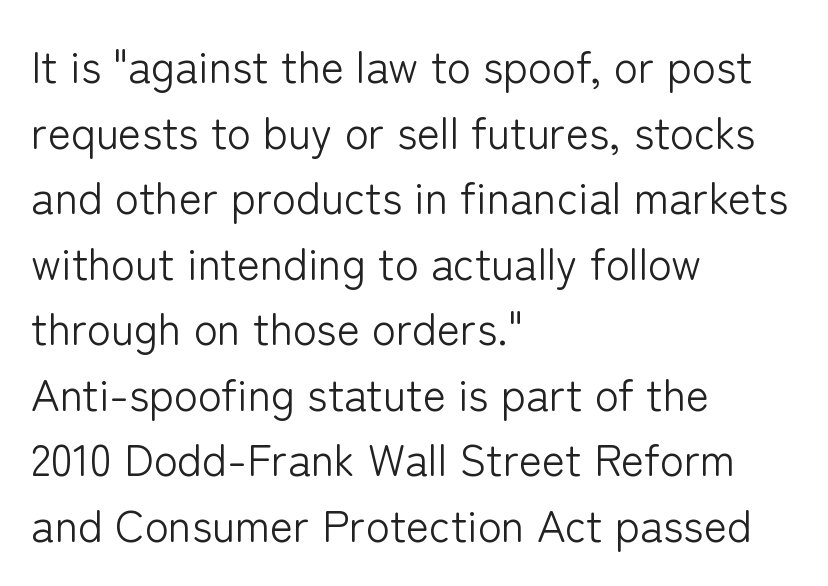
Q: Is the text bold? A: No.
Q: Is the text italic (slanted)? A: No, it is upright.
Q: Is the typeface a serif or a sans-serif typeface? A: Sans-serif.
Q: Is the text underlined? A: No.
Q: How is the paragraph aligned? A: Left-aligned.
Q: Is the spacing between letters normal or unusually wide? A: Normal.
Q: Is the spacing between lines tight, normal or loose? A: Normal.
Q: Width (condensed, normal, or wide)? A: Normal.
Q: Stroke contrast? A: Low.
Q: x-height? A: Medium.
Q: Monospaced? A: No.
